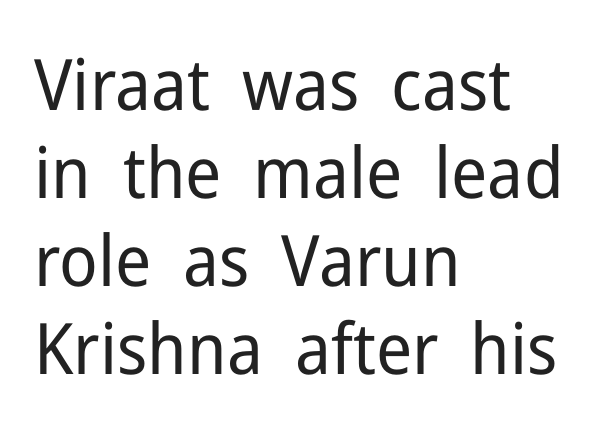
Q: Is the text bold? A: No.
Q: Is the text italic (slanted)? A: No, it is upright.
Q: Is the typeface a serif or a sans-serif typeface? A: Sans-serif.
Q: Is the text underlined? A: No.
Q: How is the paragraph aligned? A: Left-aligned.
Q: Is the spacing between letters normal or unusually wide? A: Normal.
Q: Width (condensed, normal, or wide)? A: Normal.
Q: Stroke contrast? A: Low.
Q: x-height? A: Medium.
Q: Monospaced? A: No.
